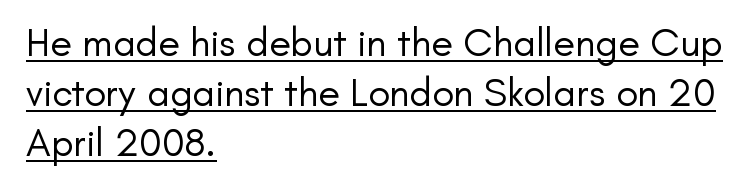
The image shows 40 px regular-weight sans-serif type, upright; set left-aligned, normal line spacing (1.25x), normal letter spacing, underlined; low stroke contrast and a small x-height.
